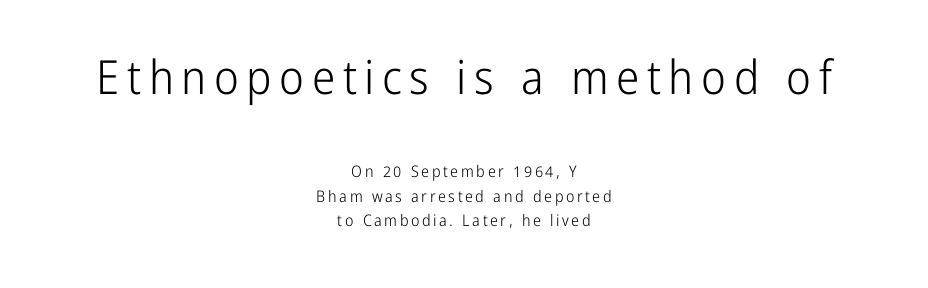
Does the bottom block carry the larger type? No, the top block does. Serifs: no, the terminals of the letterforms are clean. Underline: absent. Normally led — the rows are evenly, conventionally spaced. A student would call this center alignment; a typographer would say set centered. If you drew a line through each stem, it would be perfectly vertical.
